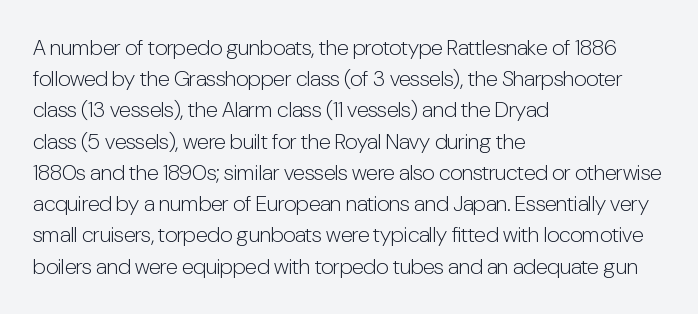
{"italic": "no", "bold": "no", "underline": "no", "align": "left", "line_spacing": "normal", "line_spacing_ratio": 1.42, "letter_spacing": "normal", "letter_spacing_em": 0.0, "glyph_px": 22}
